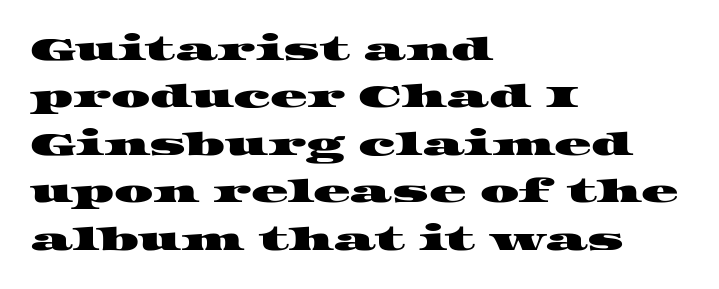
Q: Is the typeface a serif or a sans-serif typeface? A: Serif.
Q: Is the text underlined? A: No.
Q: How is the paragraph aligned? A: Left-aligned.
Q: Is the spacing between letters normal or unusually wide? A: Normal.
Q: Is the spacing between lines tight, normal or loose? A: Normal.
Q: Width (condensed, normal, or wide)? A: Wide.
Q: Stroke contrast? A: High.
Q: x-height? A: Large.
Q: Monospaced? A: No.
